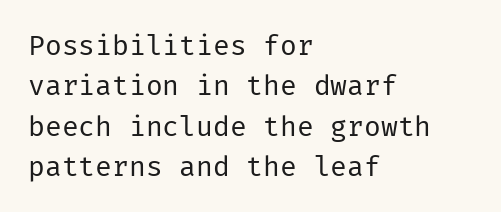
The image shows 28 px regular-weight sans-serif type, upright; set left-aligned, normal line spacing (1.44x), normal letter spacing, not underlined; low stroke contrast and a medium x-height.
